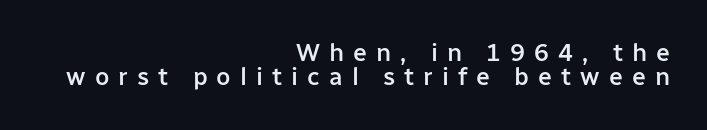
No word sits above an underline. A bit beefed up — I'd call it semibold rather than bold. Leading is clearly below the norm, producing a dense column. Here the glyphs are tracked loosely, breaking word shapes into spaced letters. Visually the block forms a straight wall on the right and a jagged coastline on the left.
